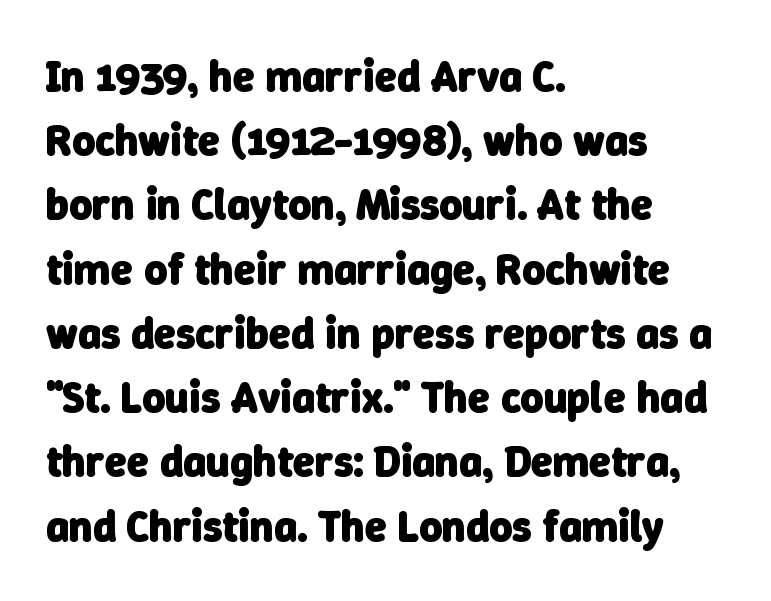
The image shows 44 px heavy sans-serif type; set left-aligned, normal line spacing (1.46x), normal letter spacing, not underlined; low stroke contrast and a medium x-height.
